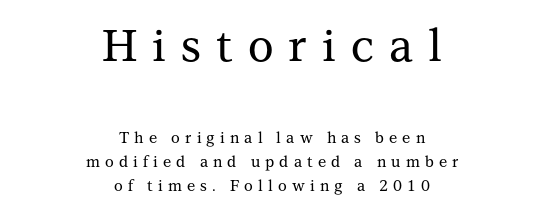
The designer gave the opening block more size than the closing block. The line-height multiplier appears to be the usual default. Tracking here is generous; glyphs stand well apart from one another. If you folded the block vertically in half, each line would mirror itself in length. Old-style or modern, the face here clearly has serifs.
